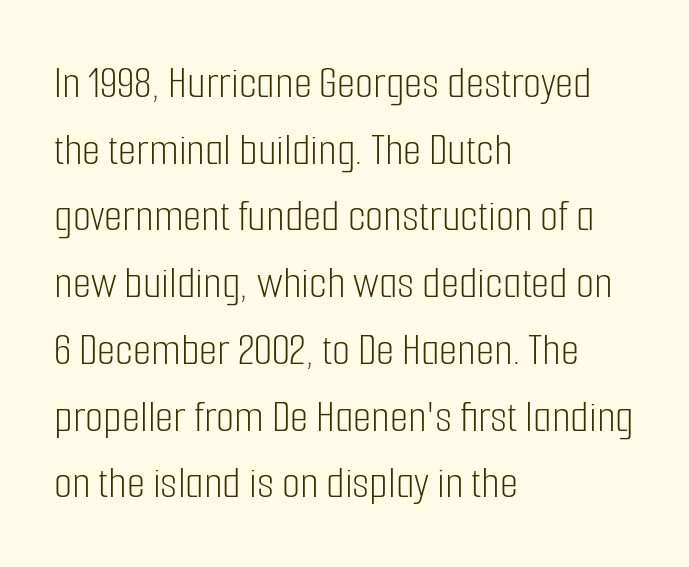
Q: Is the text bold? A: No.
Q: Is the text italic (slanted)? A: No, it is upright.
Q: Is the typeface a serif or a sans-serif typeface? A: Sans-serif.
Q: Is the text underlined? A: No.
Q: How is the paragraph aligned? A: Left-aligned.
Q: Is the spacing between letters normal or unusually wide? A: Normal.
Q: Is the spacing between lines tight, normal or loose? A: Normal.
Q: Width (condensed, normal, or wide)? A: Condensed.
Q: Stroke contrast? A: Low.
Q: x-height? A: Medium.
Q: Monospaced? A: No.
